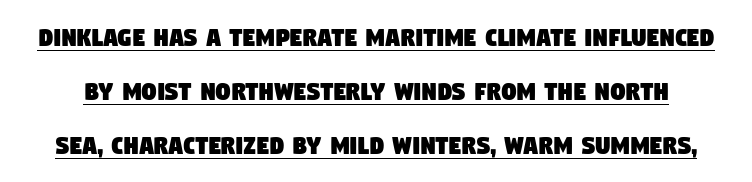
The image shows 29 px condensed sans-serif type; set line spacing 1.86x, normal letter spacing, underlined; low stroke contrast and a large x-height.
